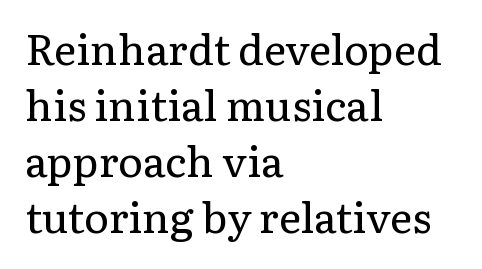
{"serif": "yes", "italic": "no", "bold": "no", "weight": "regular", "width": "normal", "stroke_contrast": "low", "x_height": "medium", "monospaced": "no", "underline": "no", "align": "left", "line_spacing": "normal", "line_spacing_ratio": 1.33, "letter_spacing": "normal", "letter_spacing_em": 0.0, "glyph_px": 42}
